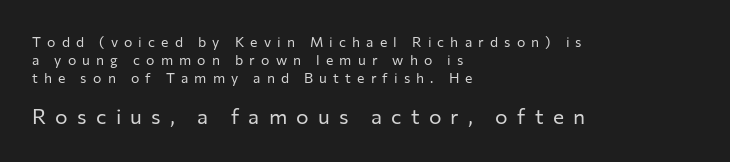
Q: Is the text bold? A: No.
Q: Is the text italic (slanted)? A: No, it is upright.
Q: Is the text underlined? A: No.
Q: How is the paragraph aligned? A: Left-aligned.
Q: Is the spacing between letters normal or unusually wide? A: Unusually wide.
Q: Is the spacing between lines tight, normal or loose? A: Normal.
Q: Which block of text is set in a larger size, the first (top) or the second (bottom)? A: The second (bottom) one.
